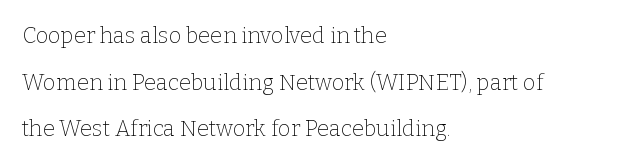
The image shows 22 px text type, upright; set left-aligned, loose line spacing (2.12x), normal letter spacing, not underlined.
